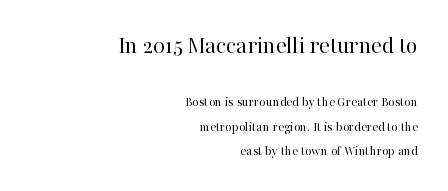
Q: Is the text bold? A: No.
Q: Is the text italic (slanted)? A: No, it is upright.
Q: Is the text underlined? A: No.
Q: How is the paragraph aligned? A: Right-aligned.
Q: Is the spacing between letters normal or unusually wide? A: Normal.
Q: Which block of text is set in a larger size, the first (top) or the second (bottom)? A: The first (top) one.
